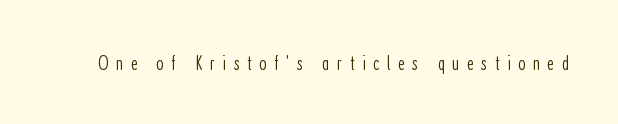
Q: Is the text bold? A: No.
Q: Is the text italic (slanted)? A: No, it is upright.
Q: Is the text underlined? A: No.
Q: Is the spacing between letters normal or unusually wide? A: Unusually wide.
